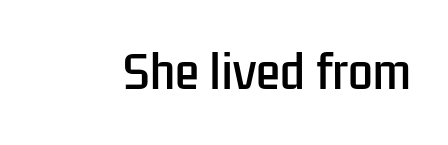
Q: Is the text italic (slanted)? A: No, it is upright.
Q: Is the typeface a serif or a sans-serif typeface? A: Sans-serif.
Q: Is the text underlined? A: No.
Q: Is the spacing between letters normal or unusually wide? A: Normal.
Q: Width (condensed, normal, or wide)? A: Condensed.
Q: Stroke contrast? A: Low.
Q: x-height? A: Medium.
Q: Monospaced? A: No.
